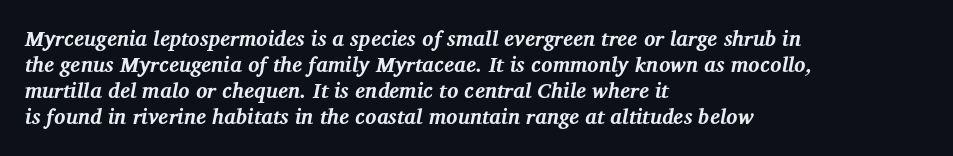
Check under the words: just untouched page. Tracking value appears to be zero — textbook default spacing. The passage shown is emphatically bold. Observe the lean: these are italic letterforms.
